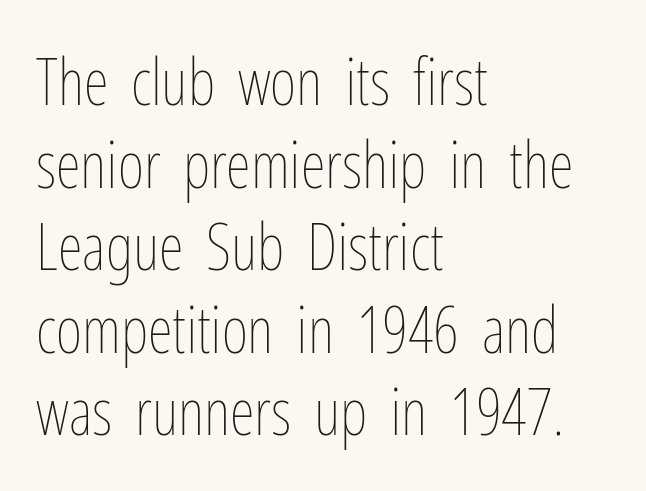
Letter spacing: default. Descenders are the only things crossing below the line. The strokes are not fattened; the text isn't bold. Here the designer chose a conventional face with non-uniform glyph widths.
